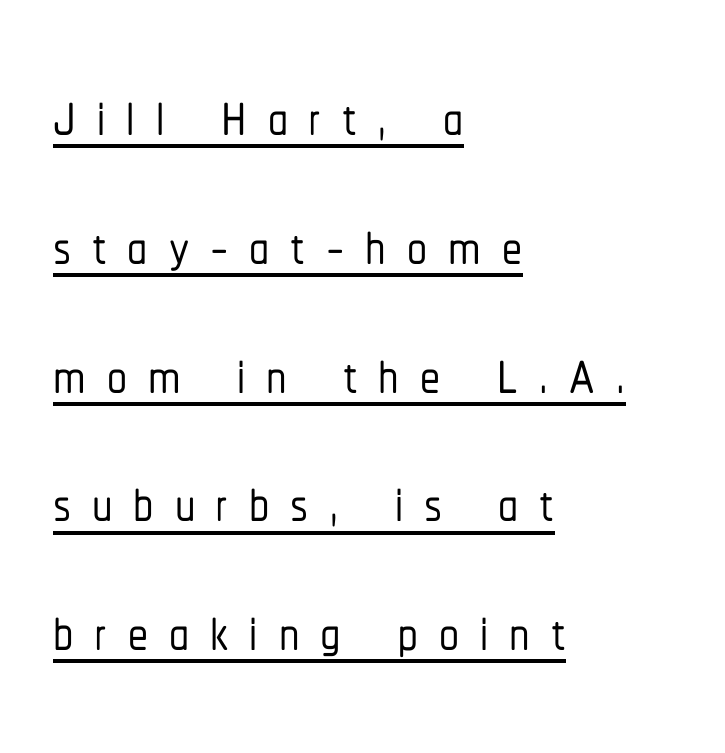
{"serif": "no", "italic": "no", "width": "condensed", "stroke_contrast": "low", "x_height": "medium", "monospaced": "no", "underline": "yes", "align": "left", "line_spacing": "normal", "line_spacing_ratio": 1.61, "letter_spacing": "wide", "letter_spacing_em": 0.26, "glyph_px": 80}
